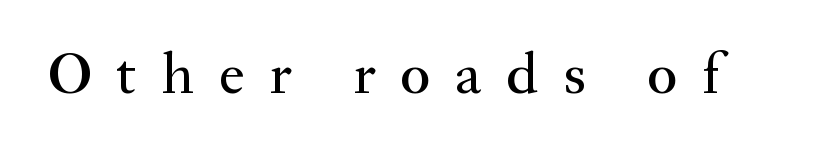
Q: Is the text italic (slanted)? A: No, it is upright.
Q: Is the typeface a serif or a sans-serif typeface? A: Serif.
Q: Is the text underlined? A: No.
Q: Is the spacing between letters normal or unusually wide? A: Unusually wide.
Q: Width (condensed, normal, or wide)? A: Normal.
Q: Stroke contrast? A: Medium.
Q: x-height? A: Small.
Q: Monospaced? A: No.
